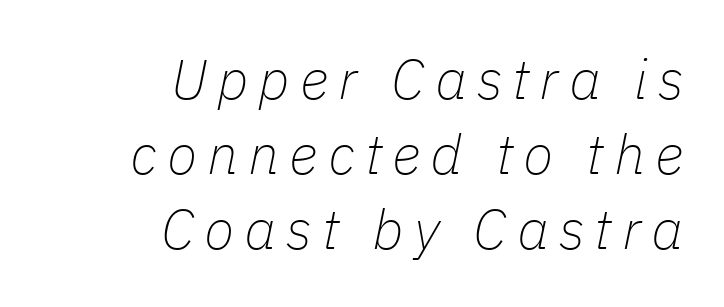
The image shows 56 px thin type, italic (leaning right); set right-aligned, normal line spacing (1.34x), not underlined; low stroke contrast and a medium x-height.
